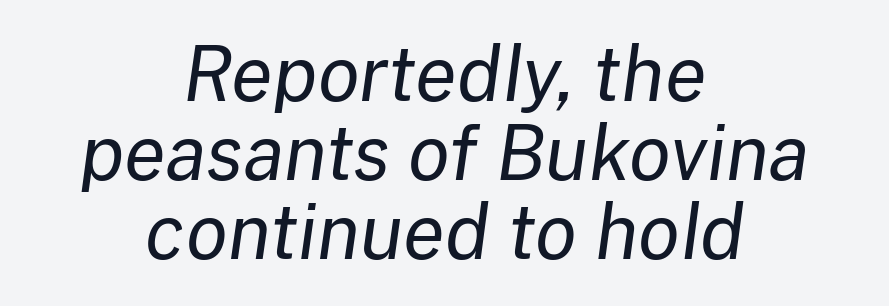
Centered paragraph, ragged on both sides. The passage shown is typed in a proportional face where columns would drift. Type without underlining. The face looks like a standard text weight, possibly lighter. Quick note: interline space is minimal.
